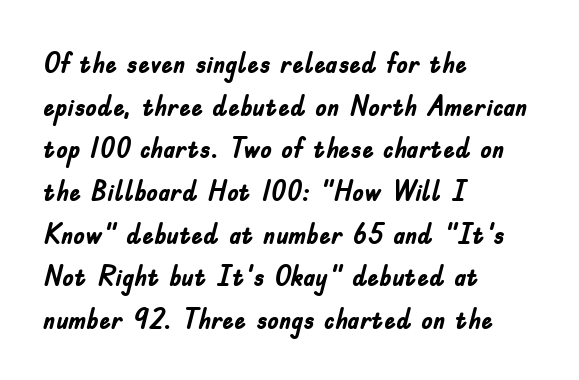
The letters sit at their default tracking, neither squeezed nor spread. Which margin do the lines hug? The left one — the right edge is uneven. Typesetter's note: full bold, strokes at maximum text heaviness. Spacing verdict: proportional, widths tailored to each character. Beneath every word, the page is bare. Reading down the column, the eye jumps a familiar distance to each next line.
